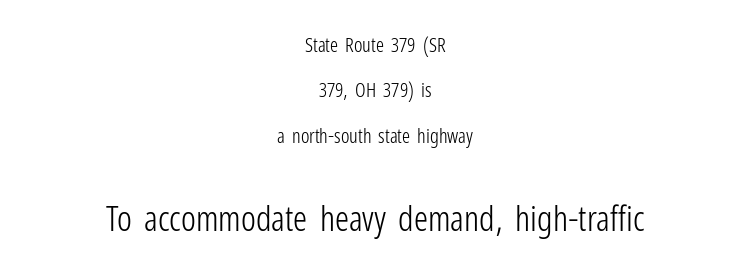
Airy leading. This rendering uses center alignment, leaving both contours irregular but symmetric. The strokes are not fattened; the text isn't bold. Characters follow at the spacing the type designer built in. Here the second block reads like a headline and the first like body copy.
